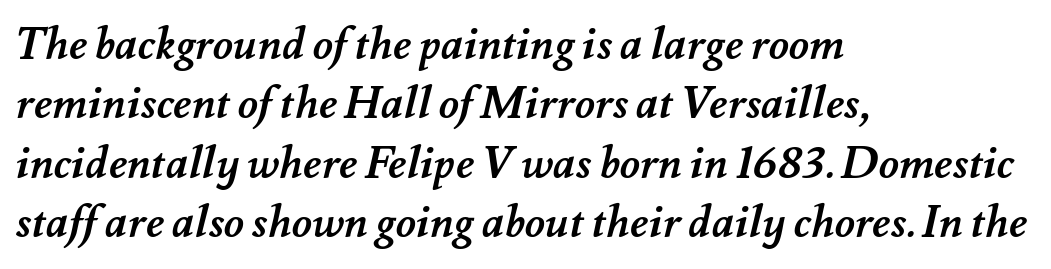
Q: Is the text bold? A: Yes.
Q: Is the text underlined? A: No.
Q: How is the paragraph aligned? A: Left-aligned.
Q: Is the spacing between letters normal or unusually wide? A: Normal.
Q: Is the spacing between lines tight, normal or loose? A: Normal.
Q: Width (condensed, normal, or wide)? A: Normal.
Q: Stroke contrast? A: Medium.
Q: x-height? A: Small.
Q: Monospaced? A: No.
